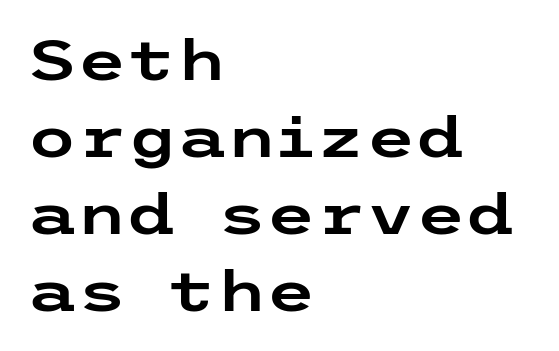
Anything drawn beneath the words? Only blank space. If you drew a line through each stem, it would be perfectly vertical. Does the copy run flush right? No — it runs flush left. A sans-serif font was chosen for this passage.
